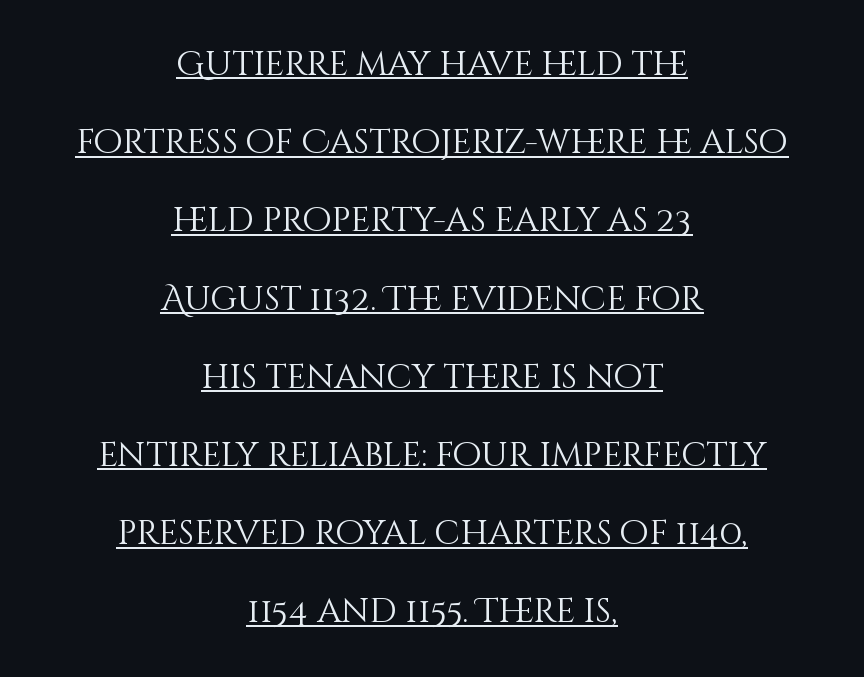
Honestly, the rows look like they've been pulled way apart. Both edges are ragged and mirror each other, which tells us the setting is centered. The type is set solid horizontally, with unmodified tracking. The passage shown is not bold in any degree. Here the designer chose a conventional face with non-uniform glyph widths.
